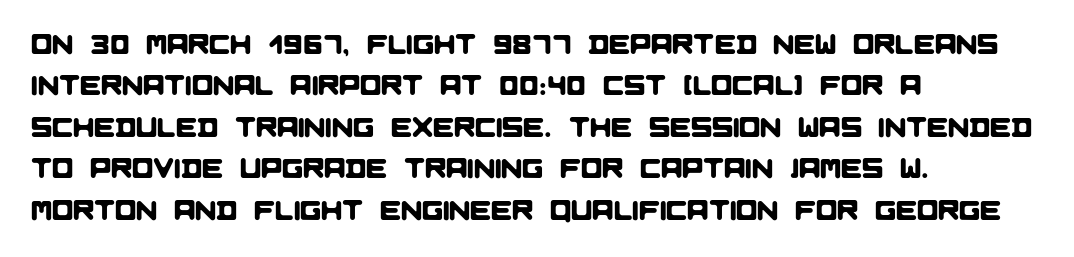
The image shows 28 px sans-serif type; set left-aligned, normal line spacing (1.48x), normal letter spacing, not underlined; low stroke contrast and a large x-height.
